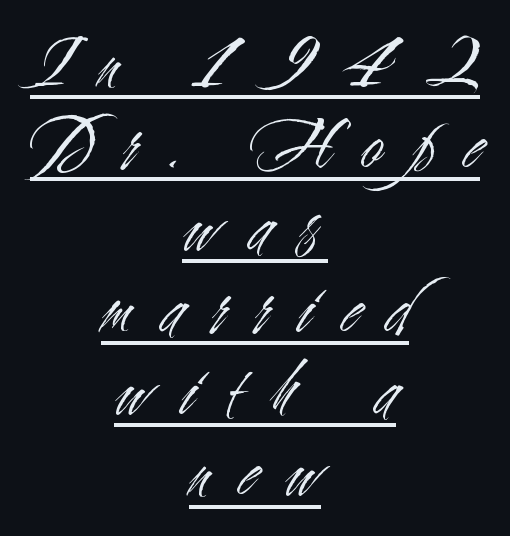
{"serif": "no", "bold": "no", "weight": "light", "width": "condensed", "stroke_contrast": "medium", "x_height": "small", "monospaced": "no", "underline": "yes", "align": "center", "line_spacing": "tight", "line_spacing_ratio": 1.05, "letter_spacing": "wide", "letter_spacing_em": 0.38, "glyph_px": 78}
